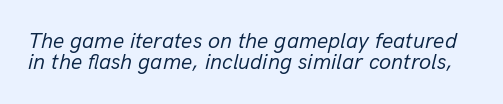
The image shows 22 px text type, italic (leaning right); set tight line spacing (0.95x), normal letter spacing, not underlined.
